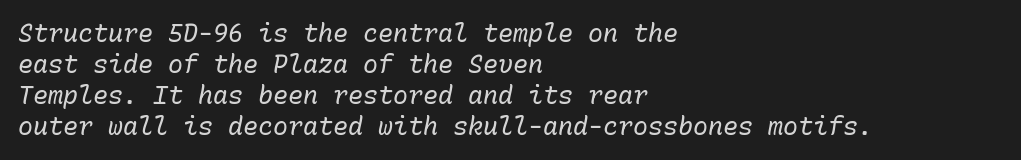
{"italic": "yes", "lean": "right", "slant_degrees": 10, "bold": "no", "underline": "no", "align": "left", "line_spacing_ratio": 1.24, "letter_spacing": "normal", "letter_spacing_em": 0.0, "glyph_px": 25}
